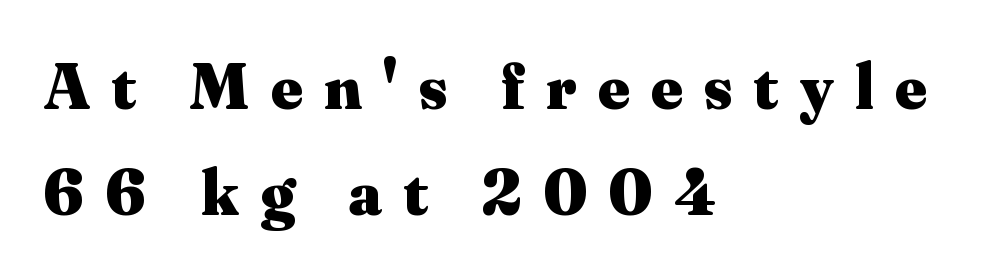
{"serif": "yes", "italic": "no", "bold": "yes", "weight": "heavy", "width": "normal", "stroke_contrast": "medium", "x_height": "small", "monospaced": "no", "underline": "no", "align": "left", "line_spacing": "normal", "line_spacing_ratio": 1.61, "letter_spacing": "wide", "letter_spacing_em": 0.33, "glyph_px": 66}
